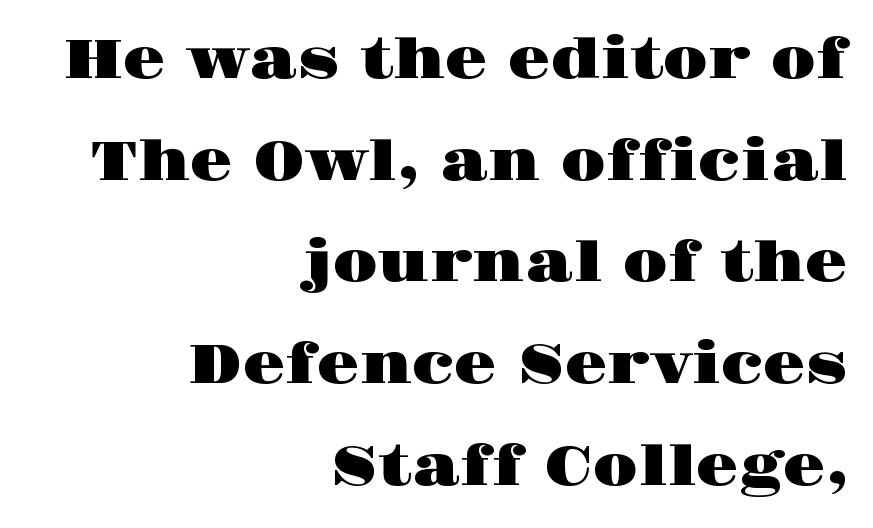
The image shows 55 px wide serif type, upright; set right-aligned, line spacing 1.85x, normal letter spacing, not underlined; high stroke contrast and a large x-height.
